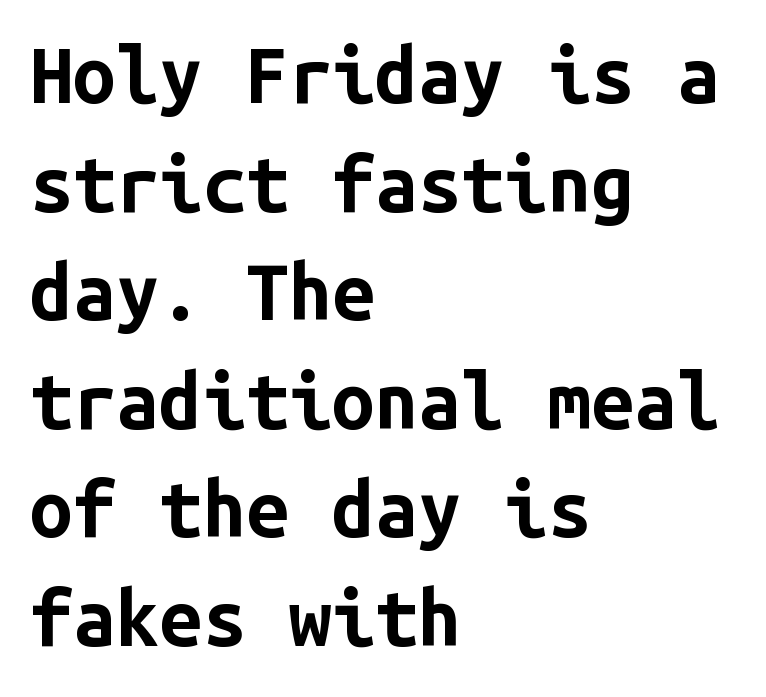
{"serif": "no", "italic": "no", "bold": "yes", "weight": "bold", "width": "normal", "stroke_contrast": "low", "x_height": "medium", "monospaced": "yes", "underline": "no", "align": "left", "line_spacing": "normal", "line_spacing_ratio": 1.41, "letter_spacing": "normal", "letter_spacing_em": 0.0, "glyph_px": 77}
